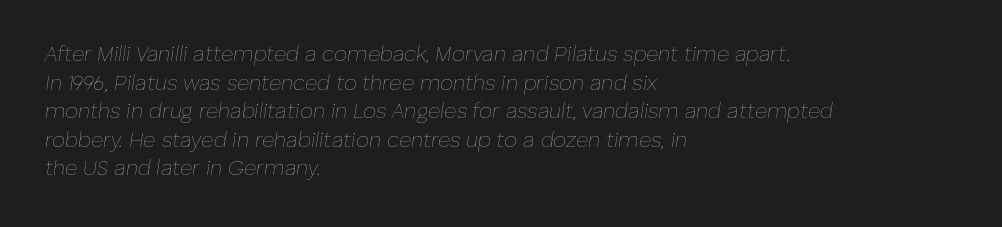
The image shows 21 px text type, italic (leaning right); set left-aligned, normal line spacing (1.36x), normal letter spacing, not underlined.
